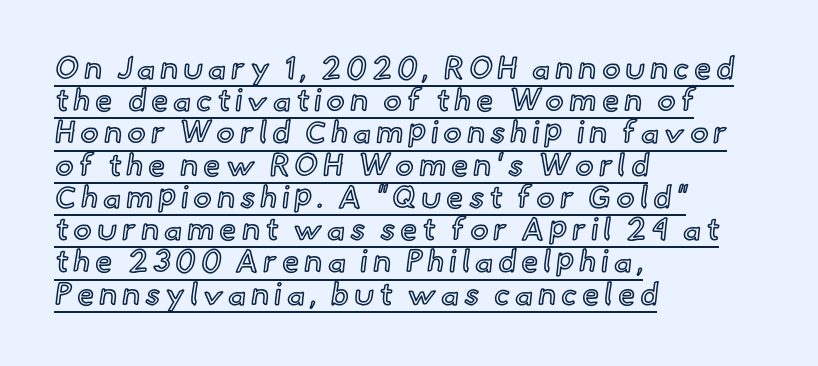
These lines are set flush left with a ragged right edge. Reading down the column, the eye jumps only a short way to each next line. The lettering is marked with a stroke running underneath it. Spacing verdict: proportional, widths tailored to each character.
